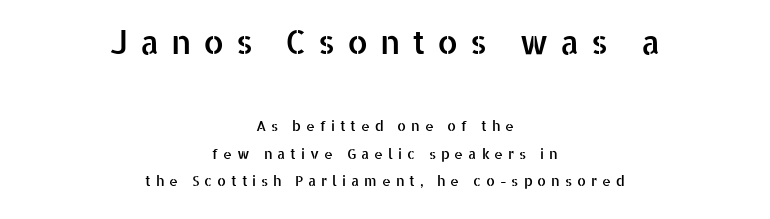
The image shows 33 px sans-serif type, upright; set centered, loose line spacing (1.96x), unusually wide letter spacing (+0.35 em), not underlined; the first (top) block is 2.36x larger; low stroke contrast and a medium x-height.
